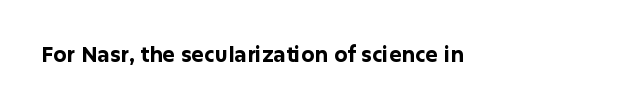
{"italic": "no", "bold": "yes", "underline": "no", "letter_spacing": "normal", "letter_spacing_em": 0.0, "glyph_px": 21}
